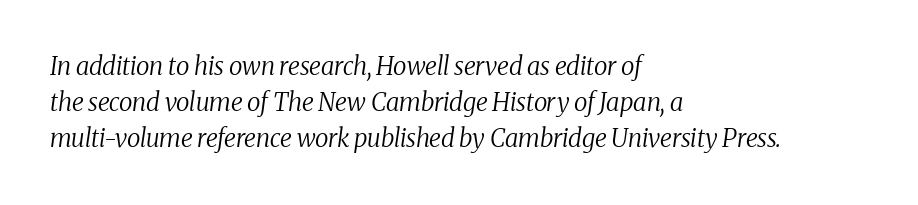
The image shows 25 px text type, italic (leaning right); set left-aligned, normal line spacing (1.45x), normal letter spacing, not underlined.
